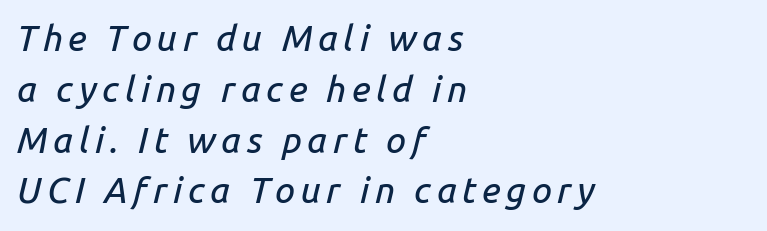
Q: Is the text italic (slanted)? A: Yes, it leans right by about 14 degrees.
Q: Is the text underlined? A: No.
Q: How is the paragraph aligned? A: Left-aligned.
Q: Is the spacing between lines tight, normal or loose? A: Normal.
Q: Width (condensed, normal, or wide)? A: Normal.
Q: Stroke contrast? A: Low.
Q: x-height? A: Medium.
Q: Monospaced? A: No.
